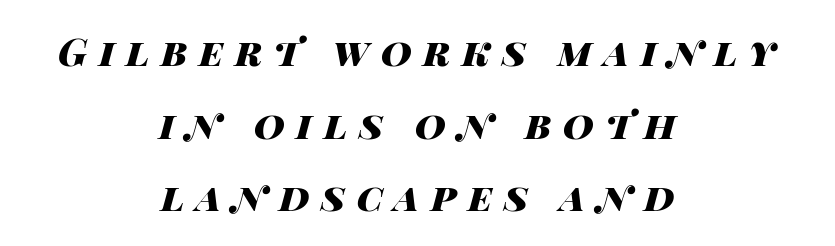
{"italic": "yes", "lean": "right", "slant_degrees": 14, "bold": "yes", "weight": "heavy", "width": "wide", "stroke_contrast": "high", "x_height": "large", "monospaced": "no", "underline": "no", "align": "center", "line_spacing": "loose", "line_spacing_ratio": 1.91, "letter_spacing": "wide", "letter_spacing_em": 0.3, "glyph_px": 38}
